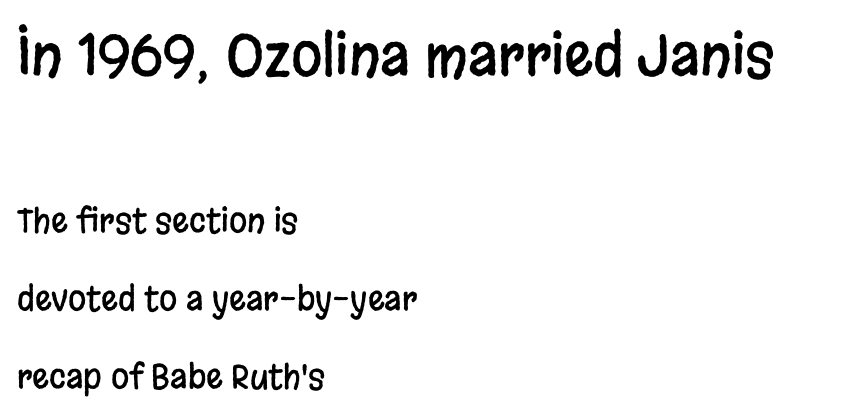
The image shows 57 px condensed sans-serif type, upright; set left-aligned, loose line spacing (2.37x), normal letter spacing, not underlined; the first (top) block is 1.73x larger; low stroke contrast and a large x-height.
